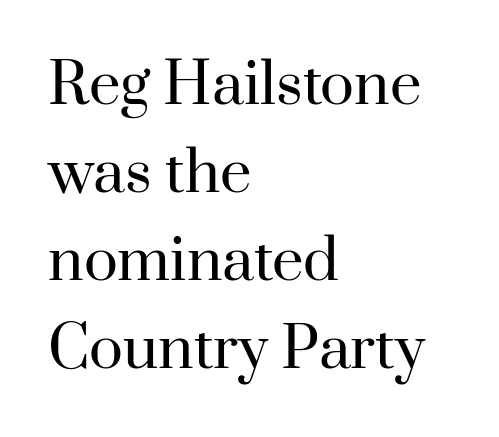
{"serif": "yes", "italic": "no", "bold": "no", "weight": "regular", "width": "normal", "stroke_contrast": "high", "x_height": "small", "monospaced": "no", "underline": "no", "align": "left", "line_spacing": "normal", "line_spacing_ratio": 1.57, "letter_spacing": "normal", "letter_spacing_em": 0.0, "glyph_px": 56}
